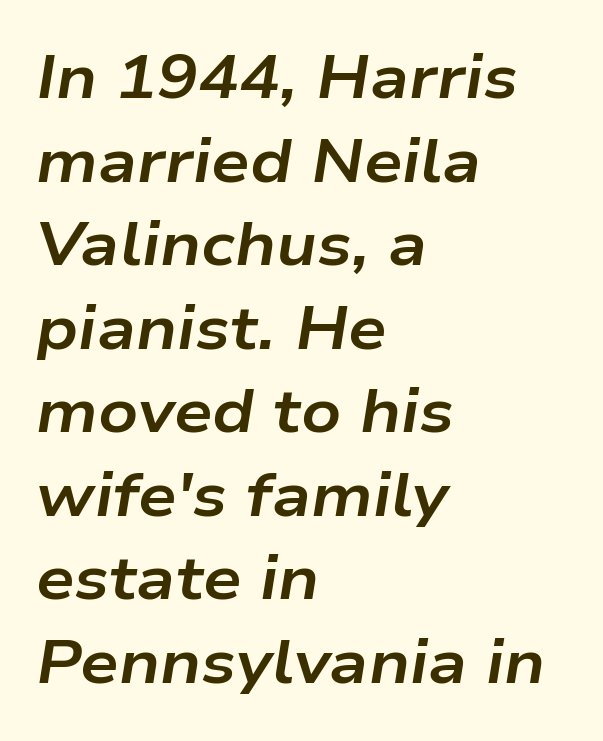
The image shows 61 px bold, wide type, italic (leaning right); set left-aligned, normal line spacing (1.37x), normal letter spacing, not underlined; low stroke contrast and a medium x-height.
